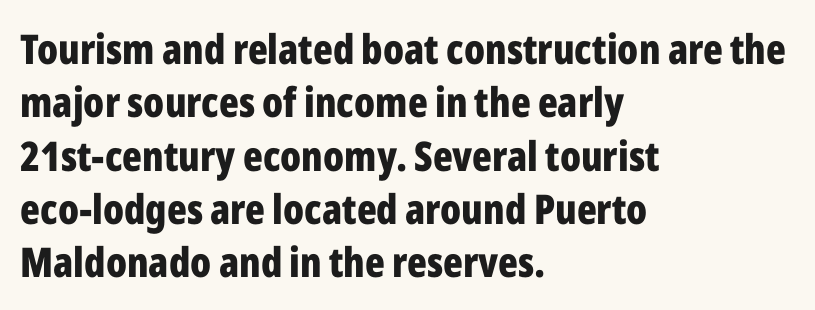
{"serif": "no", "italic": "no", "bold": "yes", "weight": "bold", "width": "condensed", "stroke_contrast": "low", "x_height": "medium", "monospaced": "no", "underline": "no", "align": "left", "line_spacing": "normal", "line_spacing_ratio": 1.3, "letter_spacing": "normal", "letter_spacing_em": 0.0, "glyph_px": 41}
